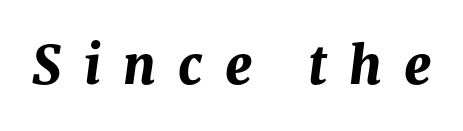
Words appear elongated and porous because spacing is wide. The lettering tilts uniformly, giving the passage an italic look. Any mark beneath the type? The region is blank. Caption: bold face, heavy strokes. These lines are rendered in a variable-pitch font.
